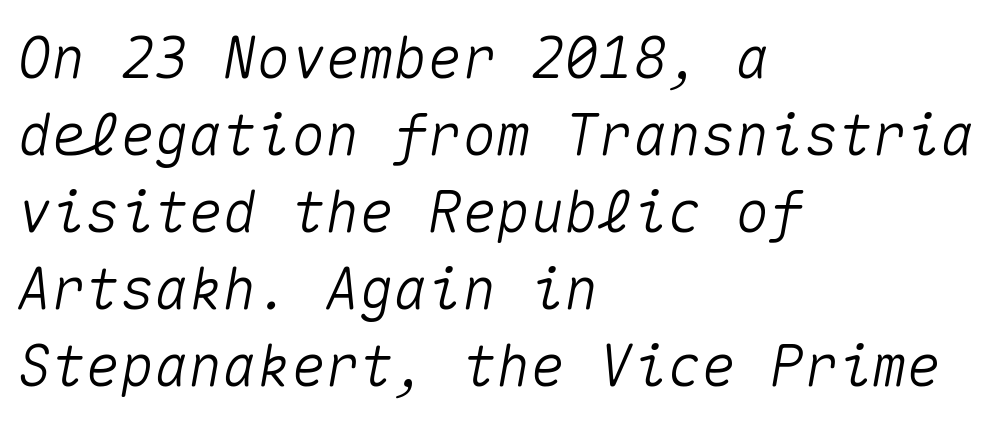
The image shows 57 px text type, italic (leaning right), monospaced; set left-aligned, normal line spacing (1.35x), normal letter spacing, not underlined; medium stroke contrast and a medium x-height.
